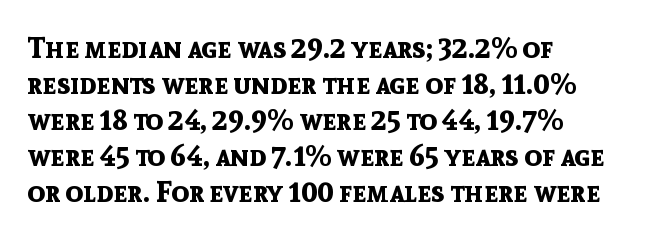
Vertical strokes here are truly vertical. The characters display no serif detailing; their extremities are plain. Compared with an ordinary text face, these strokes are far heavier — a full bold. This sample is left-justified, so line endings fall wherever the words run out.
